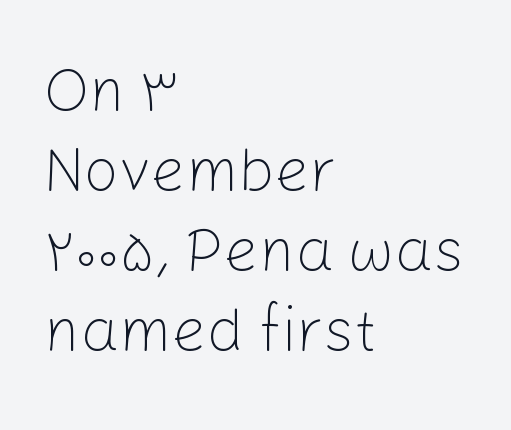
Q: Is the text bold? A: No.
Q: Is the text italic (slanted)? A: No, it is upright.
Q: Is the typeface a serif or a sans-serif typeface? A: Sans-serif.
Q: Is the text underlined? A: No.
Q: How is the paragraph aligned? A: Left-aligned.
Q: Is the spacing between letters normal or unusually wide? A: Normal.
Q: Is the spacing between lines tight, normal or loose? A: Normal.
Q: Width (condensed, normal, or wide)? A: Normal.
Q: Stroke contrast? A: Low.
Q: x-height? A: Medium.
Q: Monospaced? A: No.
